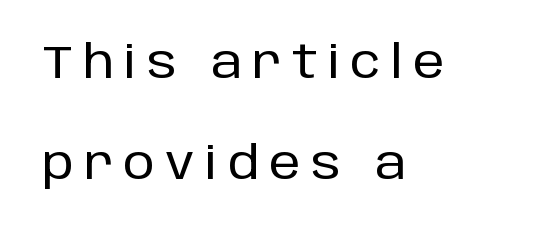
The image shows 45 px sans-serif type, upright; set left-aligned, loose line spacing (2.24x), unusually wide letter spacing (+0.23 em), not underlined; low stroke contrast and a large x-height.
